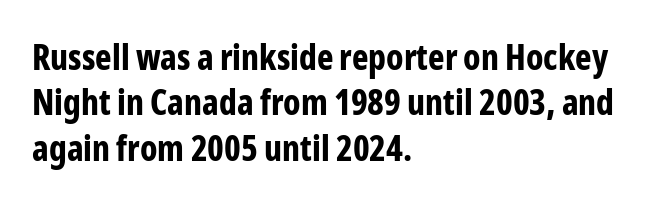
Q: Is the text bold? A: Yes.
Q: Is the text italic (slanted)? A: No, it is upright.
Q: Is the typeface a serif or a sans-serif typeface? A: Sans-serif.
Q: Is the text underlined? A: No.
Q: How is the paragraph aligned? A: Left-aligned.
Q: Is the spacing between letters normal or unusually wide? A: Normal.
Q: Is the spacing between lines tight, normal or loose? A: Normal.
Q: Width (condensed, normal, or wide)? A: Condensed.
Q: Stroke contrast? A: Low.
Q: x-height? A: Medium.
Q: Monospaced? A: No.
